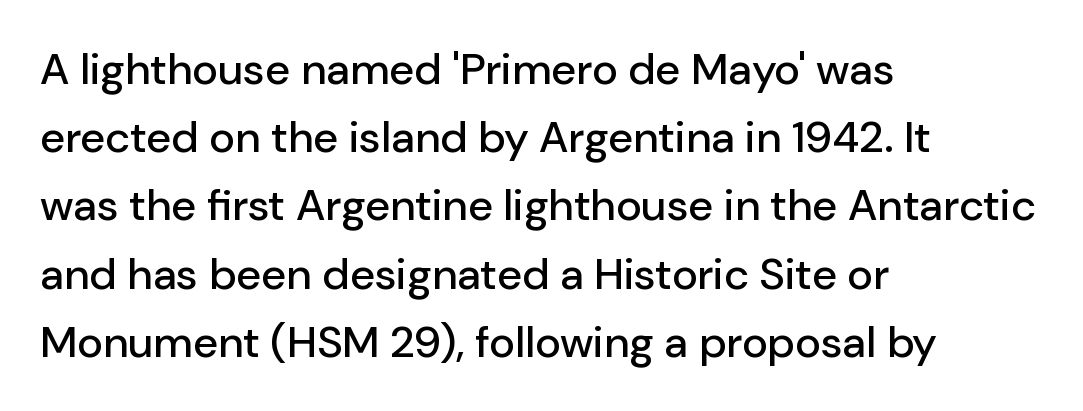
{"serif": "no", "italic": "no", "width": "normal", "stroke_contrast": "low", "x_height": "medium", "monospaced": "no", "underline": "no", "align": "left", "line_spacing": "normal", "line_spacing_ratio": 1.55, "letter_spacing": "normal", "letter_spacing_em": 0.0, "glyph_px": 44}
